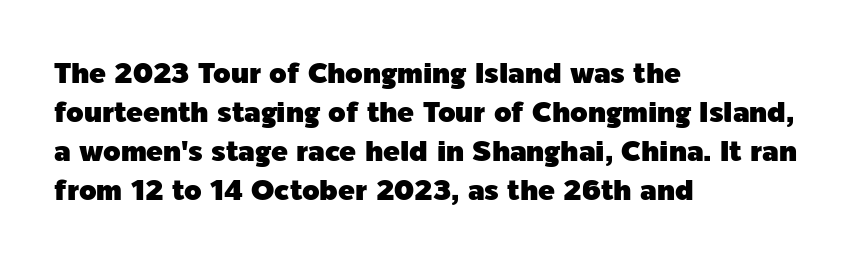
Reading down the block, your eye returns to a fixed left position each line. These lines keep a tight, regular rhythm from letter to letter. No italicization has been applied; the sample stays upright. The rendering uses a moderate line-height, typical for paragraphs. The passage shown is typeset with a sans-serif family.
